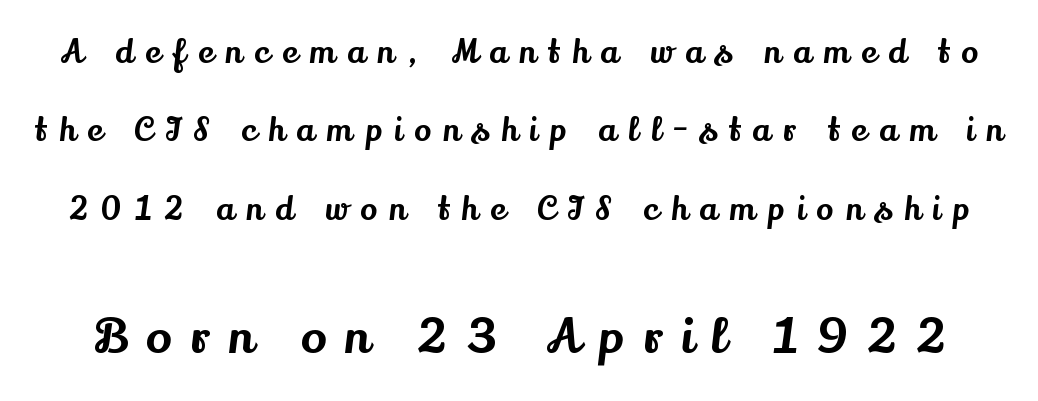
The image shows 48 px serif type; set loose line spacing (2.45x), unusually wide letter spacing (+0.39 em), not underlined; the second (bottom) block is 1.5x larger; medium stroke contrast and a small x-height.
